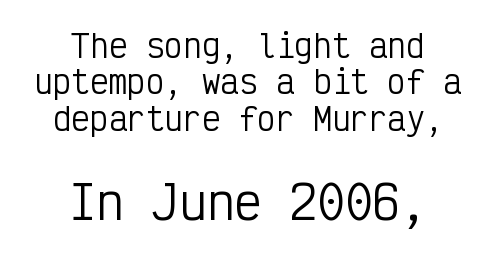
{"serif": "no", "italic": "no", "bold": "no", "weight": "regular", "width": "condensed", "stroke_contrast": "low", "x_height": "medium", "monospaced": "yes", "underline": "no", "align": "center", "line_spacing_ratio": 1.17, "letter_spacing": "normal", "letter_spacing_em": 0.0, "larger_block": "second", "size_ratio": 1.48, "glyph_px": 46}
